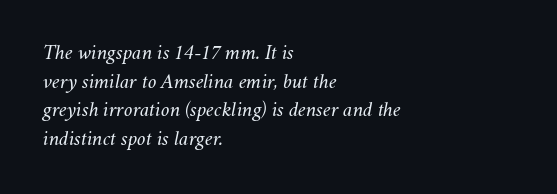
The image shows 21 px text type, italic (leaning right); set left-aligned, normal line spacing (1.36x), normal letter spacing, not underlined.
